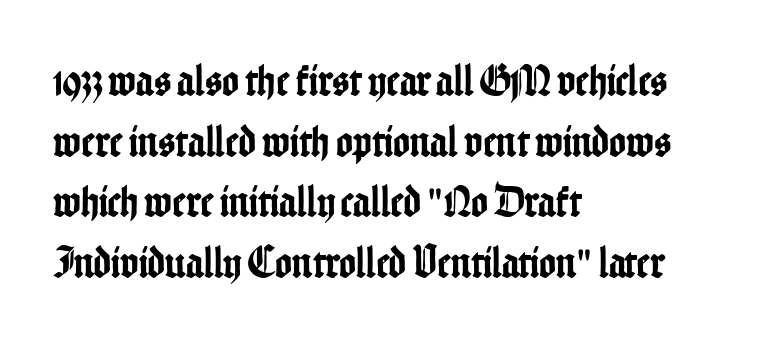
The image shows 45 px condensed sans-serif type, upright; set left-aligned, normal line spacing (1.35x), normal letter spacing, not underlined; low stroke contrast and a medium x-height.
